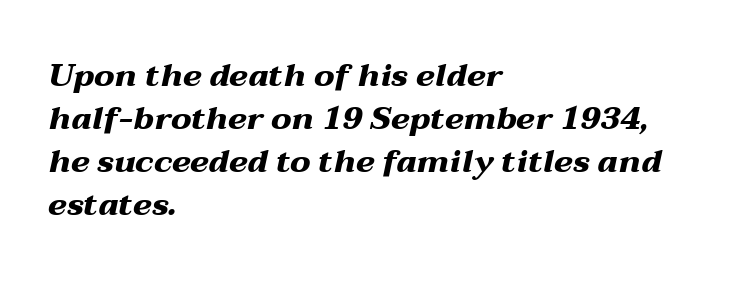
{"italic": "yes", "lean": "right", "slant_degrees": 12, "bold": "yes", "weight": "heavy", "width": "wide", "stroke_contrast": "medium", "x_height": "medium", "monospaced": "no", "underline": "no", "align": "left", "line_spacing": "normal", "line_spacing_ratio": 1.34, "letter_spacing": "normal", "letter_spacing_em": 0.0, "glyph_px": 32}
